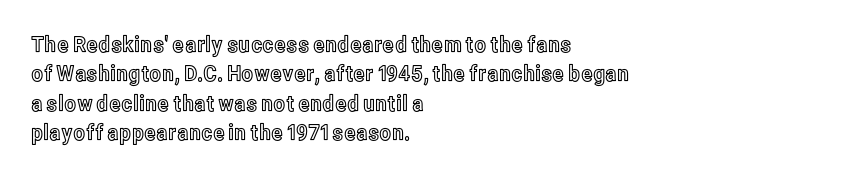
Reading down the block, your eye returns to a fixed left position each line. The type sits square on the baseline with zero lean. The space directly below the letters is spotless. Notice how descenders clear the ascenders below comfortably — that's standard leading. Each word holds together tightly as a unit, with standard inter-letter gaps.
